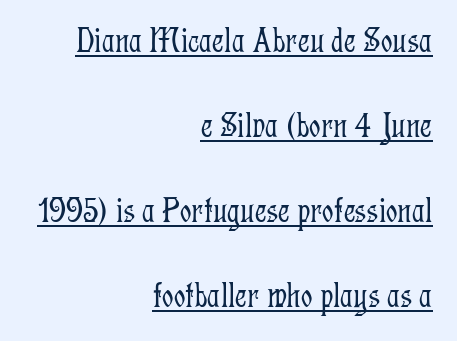
Note the varied advance widths — an 'i' is clearly narrower than an 'm'. Notice how the passage keeps a crisp vertical edge on the right only. Is this a sans? No — the strokes have serifs. The cut favours lightness, reaching ordinary text weight at its darkest. These lines were composed using upright roman letters. Compared with undecorated copy, this sample adds a rule below the words.
